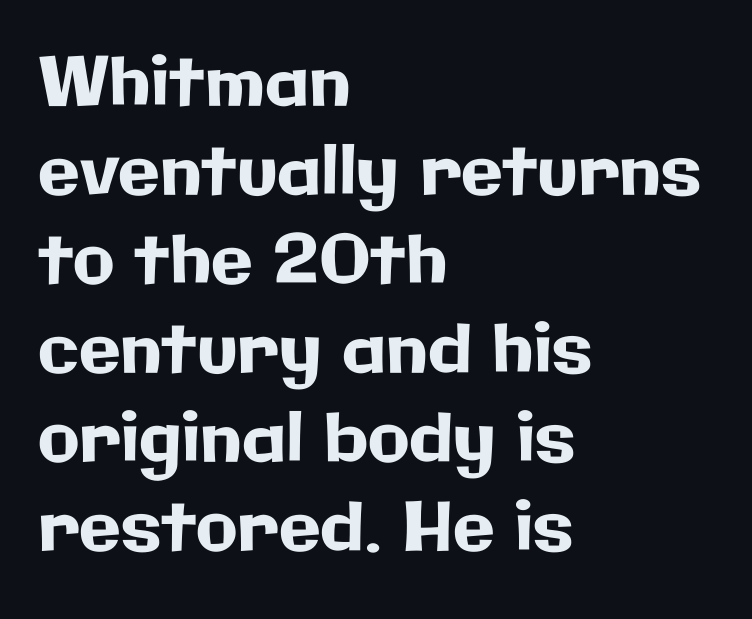
Teacher's note: observe the even left margin — that is flush-left alignment. The area under the type is left untouched. Does extra space separate the letters? No, they use regular spacing. The letters advance in unequal steps, a hallmark of proportional type.
